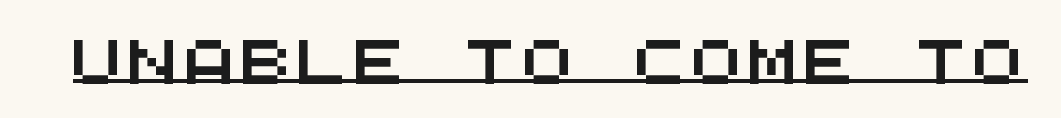
{"serif": "no", "width": "wide", "stroke_contrast": "medium", "x_height": "large", "monospaced": "yes", "underline": "yes", "glyph_px": 43}
